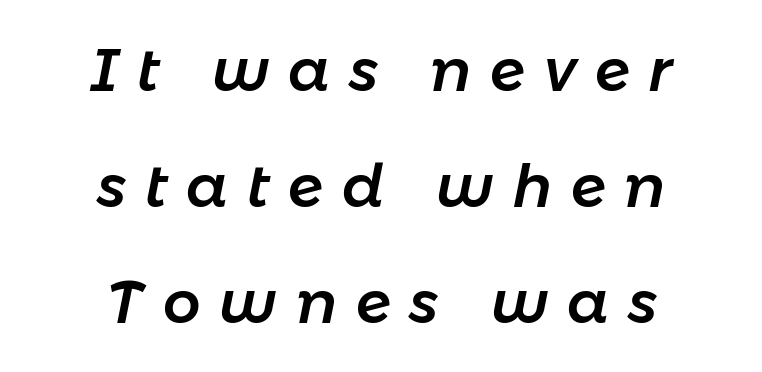
Q: Is the text italic (slanted)? A: Yes, it leans right by about 11 degrees.
Q: Is the text underlined? A: No.
Q: How is the paragraph aligned? A: Centered.
Q: Is the spacing between letters normal or unusually wide? A: Unusually wide.
Q: Is the spacing between lines tight, normal or loose? A: Loose.
Q: Width (condensed, normal, or wide)? A: Normal.
Q: Stroke contrast? A: Low.
Q: x-height? A: Medium.
Q: Monospaced? A: No.
